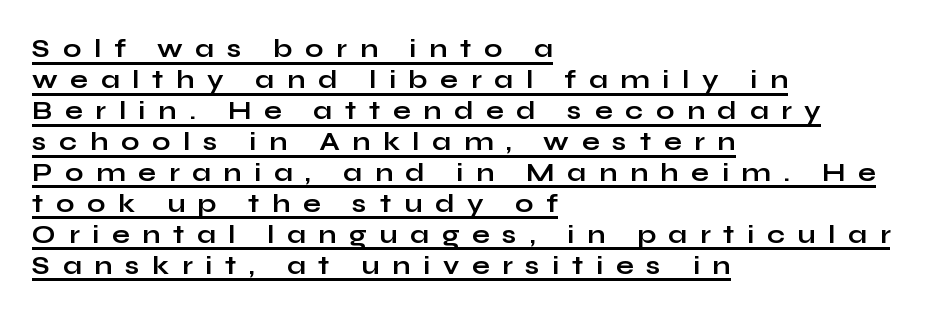
The compositor pushed each line to the left boundary. The typography opts for an upright posture over an oblique one. Thick stems and heavy bowls — unmistakably bold. The face used here is rendered with a markedly widened letterfit. Looks like someone drew a line under every word here.
